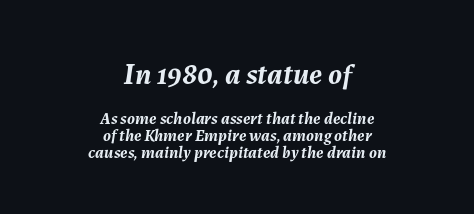
The image shows 30 px semibold type, italic (leaning right); set centered, tight line spacing (1.02x), normal letter spacing, not underlined; the first (top) block is 1.76x larger; medium stroke contrast and a medium x-height.
